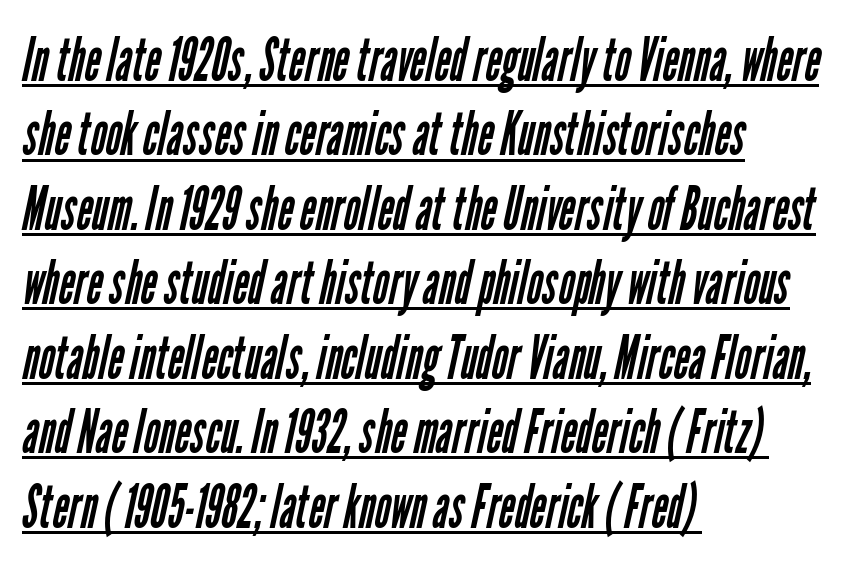
This sample carries an underscore along the baseline area. Grotesque or geometric, the face here clearly has no serifs. Caption: face not bold, strokes unweighted. Spacing verdict: proportional, widths tailored to each character. Look at the tracking — it's just the regular setting, nothing added.
